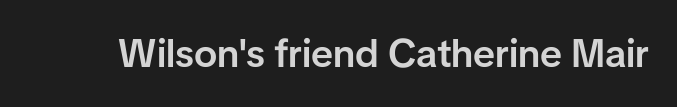
{"serif": "no", "italic": "no", "bold": "semi", "weight": "semibold", "width": "normal", "stroke_contrast": "low", "x_height": "medium", "monospaced": "no", "underline": "no", "letter_spacing": "normal", "letter_spacing_em": 0.0, "glyph_px": 39}
